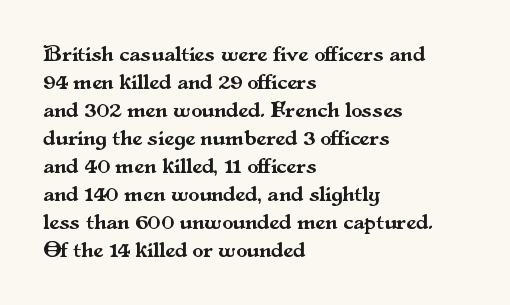
The image shows 22 px text type, upright; set left-aligned, normal line spacing (1.27x), normal letter spacing, not underlined.
